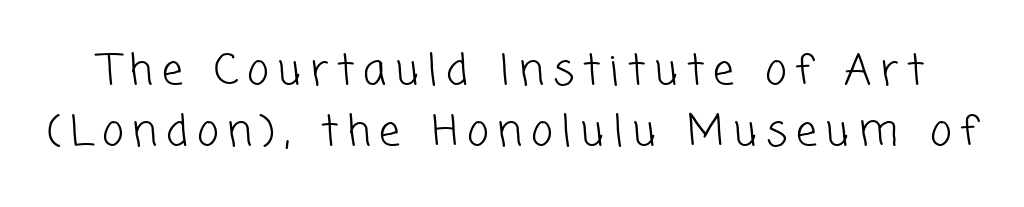
Q: Is the text bold? A: No.
Q: Is the typeface a serif or a sans-serif typeface? A: Sans-serif.
Q: Is the text underlined? A: No.
Q: Is the spacing between letters normal or unusually wide? A: Unusually wide.
Q: Is the spacing between lines tight, normal or loose? A: Normal.
Q: Width (condensed, normal, or wide)? A: Normal.
Q: Stroke contrast? A: Low.
Q: x-height? A: Medium.
Q: Monospaced? A: No.
